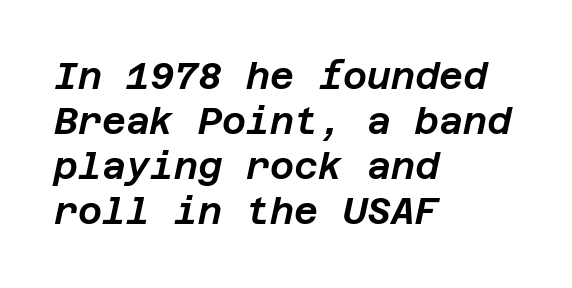
You can tell it's italic because the verticals aren't actually vertical. Teacher's note: observe the even left margin — that is flush-left alignment. You could call the tracking neutral — neither tight nor loose. A bare baseline throughout the passage.
